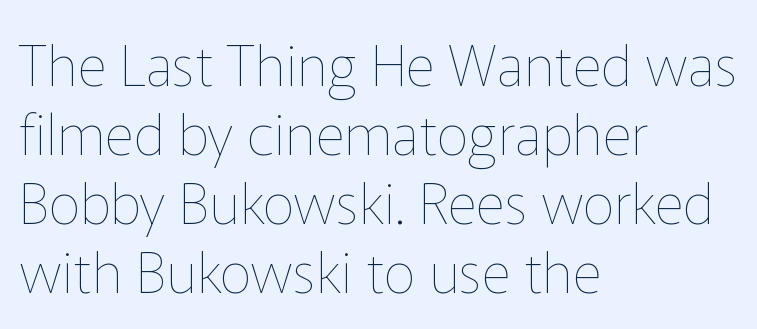
Q: Is the text bold? A: No.
Q: Is the text italic (slanted)? A: No, it is upright.
Q: Is the text underlined? A: No.
Q: How is the paragraph aligned? A: Left-aligned.
Q: Is the spacing between letters normal or unusually wide? A: Normal.
Q: Width (condensed, normal, or wide)? A: Normal.
Q: Stroke contrast? A: Low.
Q: x-height? A: Medium.
Q: Monospaced? A: No.
